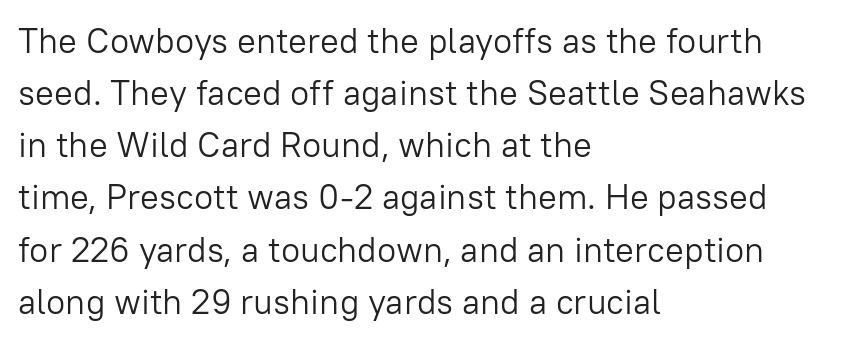
Spacing verdict: proportional, widths tailored to each character. This rendering uses left alignment, leaving the right contour irregular. Vertical strokes here are truly vertical. A quiet, ordinary-to-light weight characterises the typeface. Serif or sans? Sans — the stroke terminals are bare. No extra tracking has been applied to these lines.
